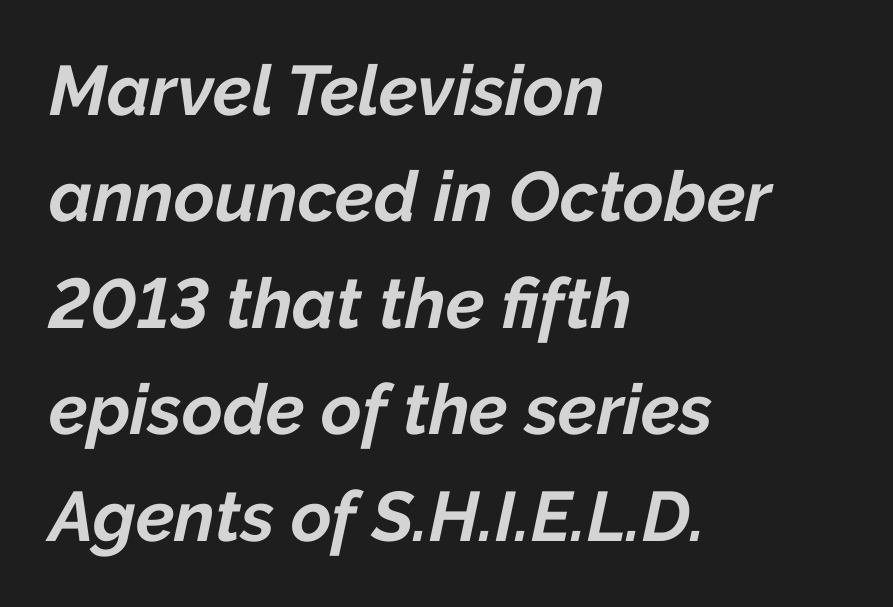
{"italic": "yes", "lean": "right", "slant_degrees": 12, "bold": "yes", "weight": "bold", "width": "normal", "stroke_contrast": "low", "x_height": "medium", "monospaced": "no", "underline": "no", "align": "left", "line_spacing": "normal", "line_spacing_ratio": 1.52, "letter_spacing": "normal", "letter_spacing_em": 0.0, "glyph_px": 70}
